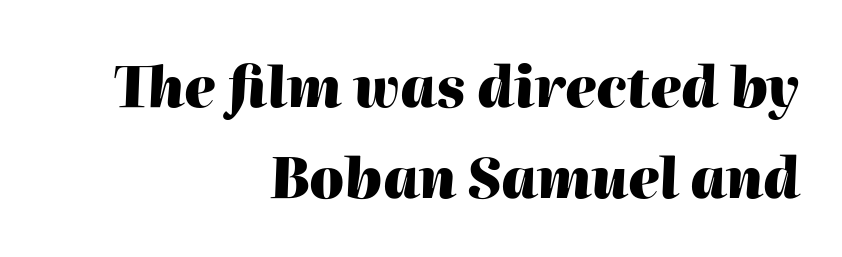
The image shows 55 px heavy type, italic (leaning right); set right-aligned, normal line spacing (1.65x), normal letter spacing, not underlined; high stroke contrast and a medium x-height.
